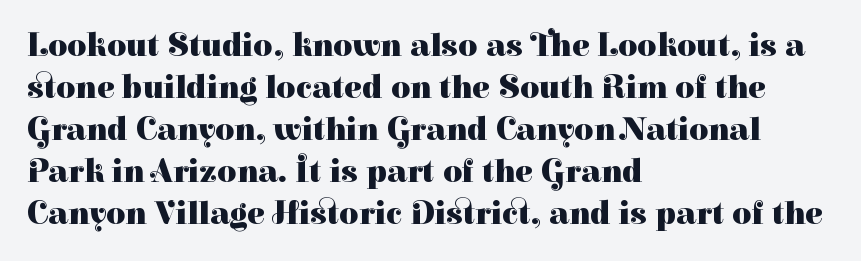
{"serif": "yes", "italic": "no", "bold": "yes", "weight": "heavy", "width": "normal", "stroke_contrast": "high", "x_height": "medium", "monospaced": "no", "underline": "no", "align": "left", "line_spacing": "normal", "line_spacing_ratio": 1.27, "letter_spacing": "normal", "letter_spacing_em": 0.0, "glyph_px": 33}
